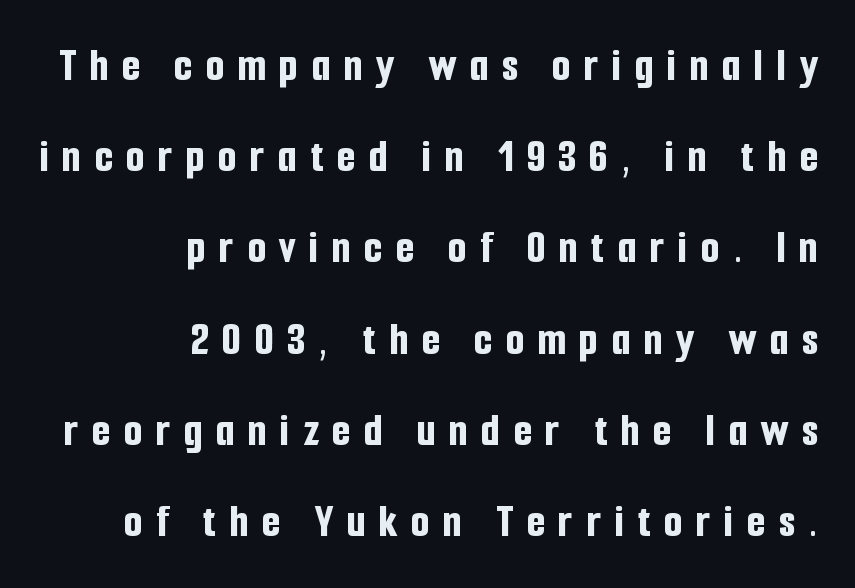
{"serif": "no", "italic": "no", "bold": "yes", "weight": "bold", "width": "condensed", "stroke_contrast": "low", "x_height": "medium", "monospaced": "no", "underline": "no", "align": "right", "line_spacing": "loose", "line_spacing_ratio": 1.94, "letter_spacing": "wide", "letter_spacing_em": 0.29, "glyph_px": 47}
